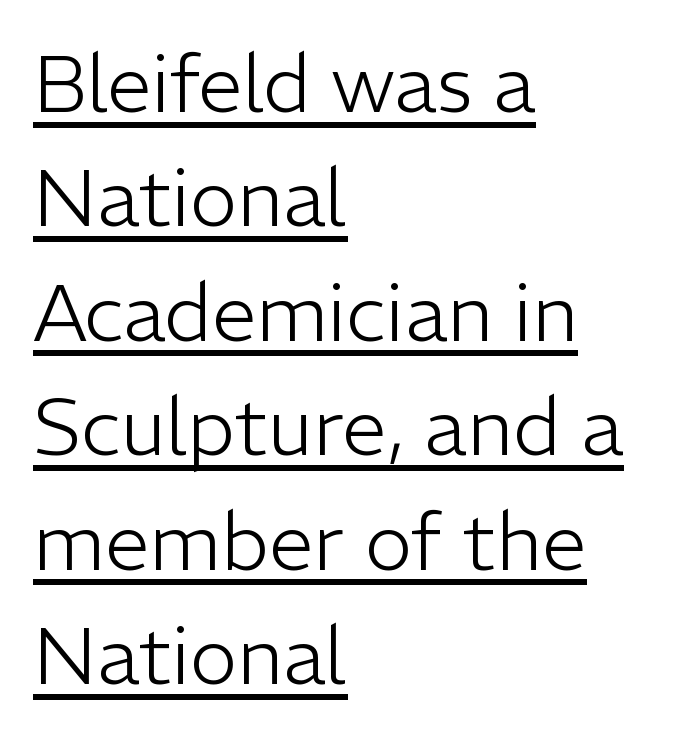
The rendering uses natural spacing where letterforms have individual widths. Normally led — the rows are evenly, conventionally spaced. Horizontal alignment here is leftward, the default for most running prose. Note: no serifs on the glyphs.
